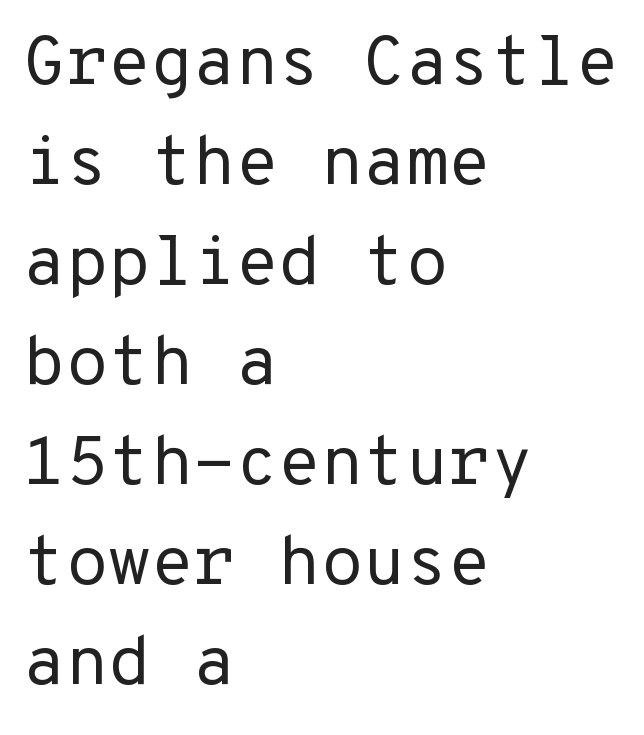
Style check: upright. The words here are not underlined. These lines sit exactly where default settings would place them. The letters carry no serifs — their stems end cleanly without finishing strokes. Weight: regular or lighter.
